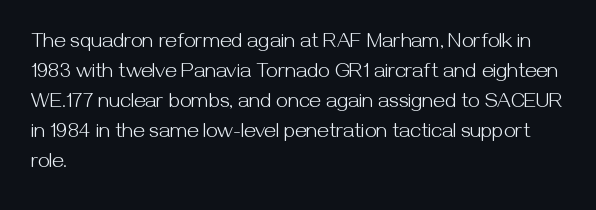
Q: Is the text bold? A: No.
Q: Is the text italic (slanted)? A: No, it is upright.
Q: Is the text underlined? A: No.
Q: How is the paragraph aligned? A: Left-aligned.
Q: Is the spacing between letters normal or unusually wide? A: Normal.
Q: Is the spacing between lines tight, normal or loose? A: Normal.
